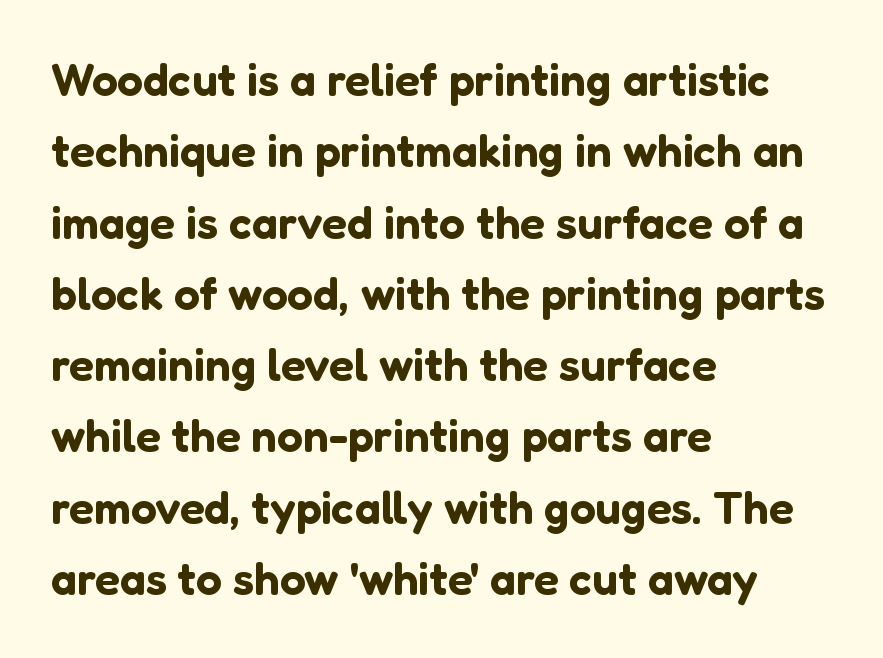
Q: Is the text italic (slanted)? A: No, it is upright.
Q: Is the typeface a serif or a sans-serif typeface? A: Sans-serif.
Q: Is the text underlined? A: No.
Q: How is the paragraph aligned? A: Left-aligned.
Q: Is the spacing between letters normal or unusually wide? A: Normal.
Q: Is the spacing between lines tight, normal or loose? A: Normal.
Q: Width (condensed, normal, or wide)? A: Normal.
Q: Stroke contrast? A: Low.
Q: x-height? A: Medium.
Q: Monospaced? A: No.
